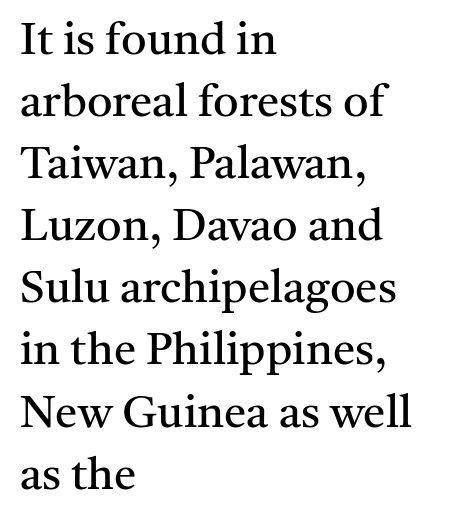
Stem width sits at or under what a default text font uses. Words float on clear page, feet unadorned. Serifs: yes, visible at the terminals of the letterforms. Caption: multi-line text, flush left, ragged right.
